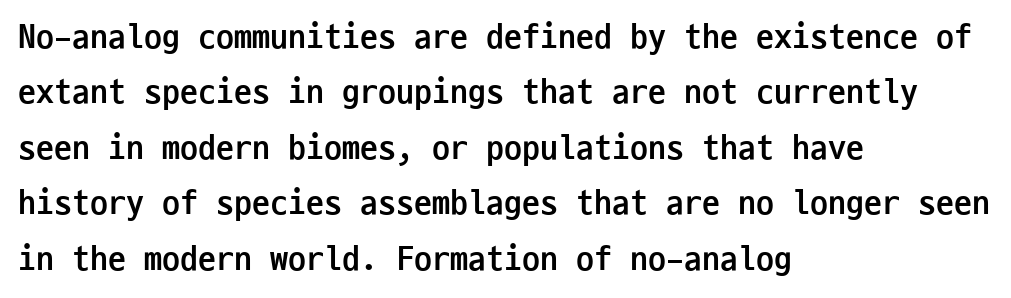
{"serif": "no", "italic": "no", "bold": "yes", "weight": "semibold", "width": "condensed", "stroke_contrast": "low", "x_height": "medium", "monospaced": "yes", "underline": "no", "align": "left", "line_spacing": "normal", "line_spacing_ratio": 1.54, "letter_spacing": "normal", "letter_spacing_em": 0.0, "glyph_px": 36}
